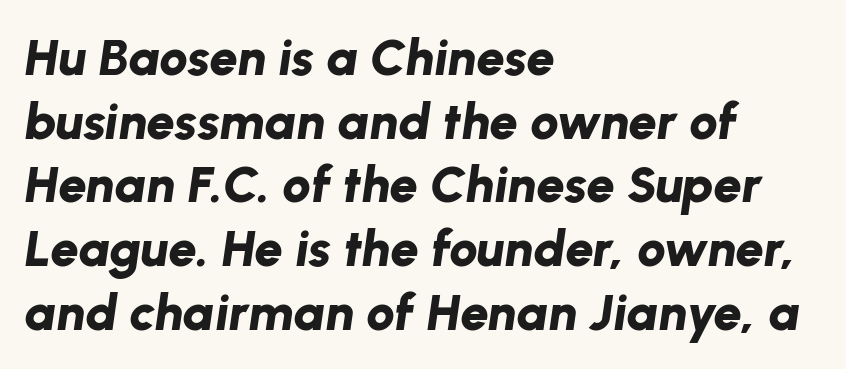
The passage shown stacks its lines at a standard gap. If you drew a ruler down the left edge, every line would touch it. Heft: maximum for text — a bold. The rendering uses natural spacing where letterforms have individual widths.
